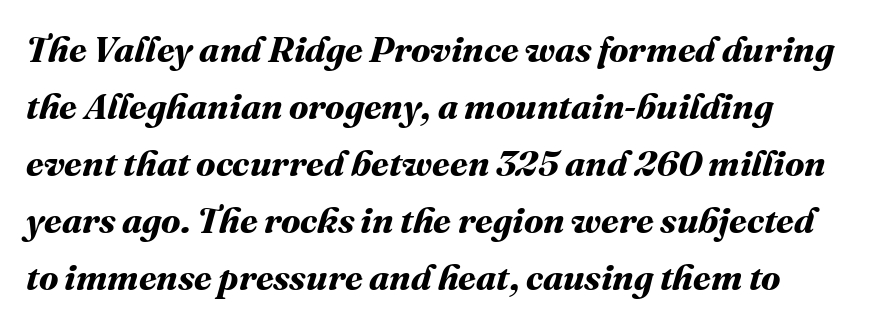
{"bold": "yes", "weight": "bold", "width": "normal", "stroke_contrast": "medium", "x_height": "medium", "monospaced": "no", "underline": "no", "line_spacing": "normal", "line_spacing_ratio": 1.58, "letter_spacing": "normal", "letter_spacing_em": 0.0, "glyph_px": 36}
